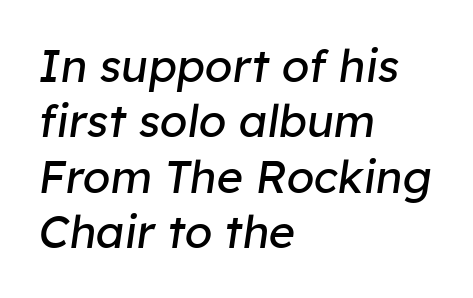
The image shows 45 px regular-weight type, italic (leaning right); set left-aligned, line spacing 1.23x, normal letter spacing, not underlined; low stroke contrast and a medium x-height.
